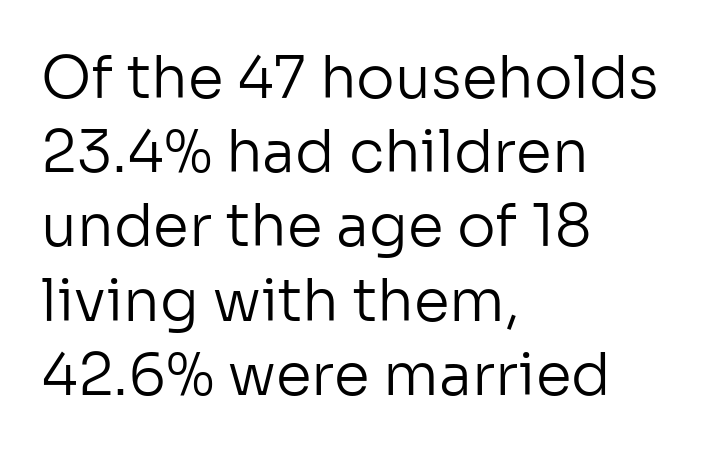
Compared with typical paragraphs, the rows here are spaced about the same. The line texture is even and compact thanks to regular tracking. Vertical strokes here are truly vertical. The passage shown is not underscored anywhere. Leftover space on each line is placed entirely after the last word. Each stroke keeps to a modest, everyday thickness or less.
